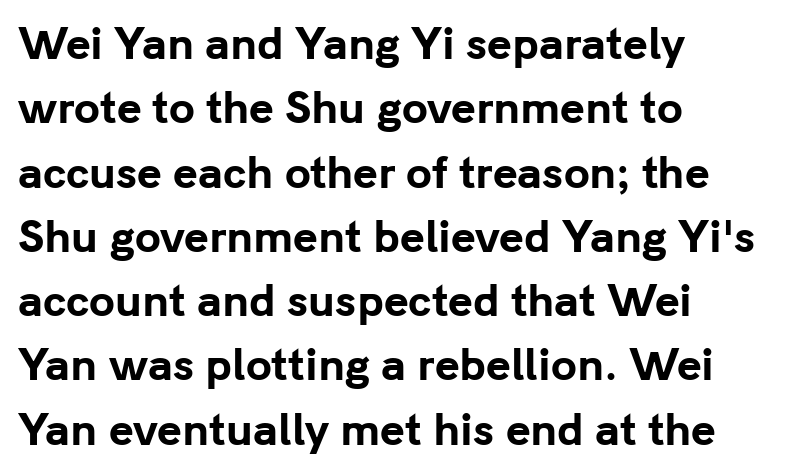
{"serif": "no", "italic": "no", "bold": "yes", "weight": "bold", "width": "normal", "stroke_contrast": "low", "x_height": "medium", "monospaced": "no", "underline": "no", "align": "left", "line_spacing": "normal", "line_spacing_ratio": 1.53, "letter_spacing": "normal", "letter_spacing_em": 0.0, "glyph_px": 42}
